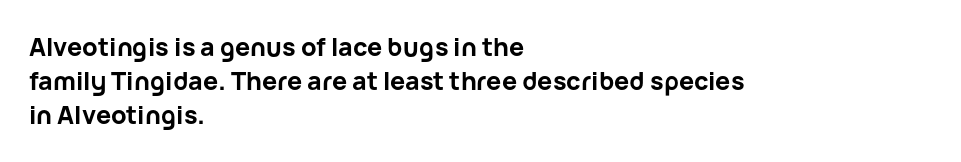
{"italic": "no", "bold": "yes", "underline": "no", "align": "left", "line_spacing": "normal", "line_spacing_ratio": 1.37, "letter_spacing": "normal", "letter_spacing_em": 0.0, "glyph_px": 25}
